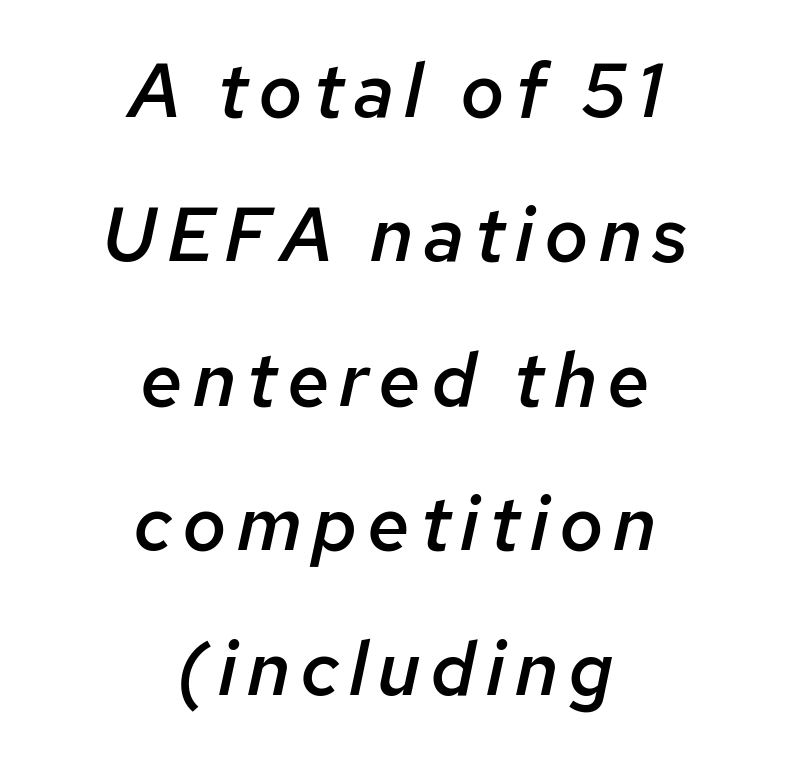
{"italic": "yes", "lean": "right", "slant_degrees": 12, "bold": "semi", "weight": "semibold", "width": "normal", "stroke_contrast": "low", "x_height": "medium", "monospaced": "no", "underline": "no", "align": "center", "line_spacing": "loose", "line_spacing_ratio": 1.9, "glyph_px": 76}
